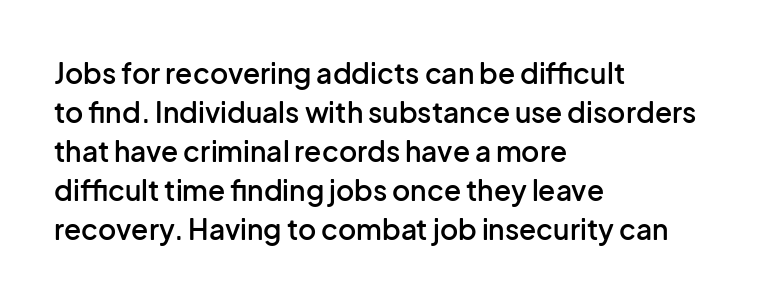
Q: Is the text bold? A: Semi-bold.
Q: Is the text italic (slanted)? A: No, it is upright.
Q: Is the typeface a serif or a sans-serif typeface? A: Sans-serif.
Q: Is the text underlined? A: No.
Q: How is the paragraph aligned? A: Left-aligned.
Q: Is the spacing between letters normal or unusually wide? A: Normal.
Q: Is the spacing between lines tight, normal or loose? A: Normal.
Q: Width (condensed, normal, or wide)? A: Normal.
Q: Stroke contrast? A: Low.
Q: x-height? A: Medium.
Q: Monospaced? A: No.
